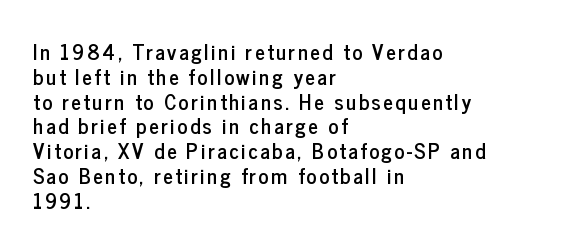
{"italic": "no", "underline": "no", "align": "left", "line_spacing_ratio": 1.18, "glyph_px": 21}
